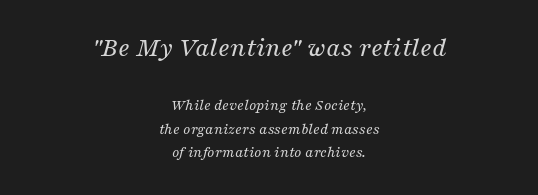
The image shows 28 px regular-weight serif type, italic (leaning right); set centered, normal line spacing (1.48x), normal letter spacing, not underlined; the first (top) block is 1.75x larger; medium stroke contrast and a medium x-height.
